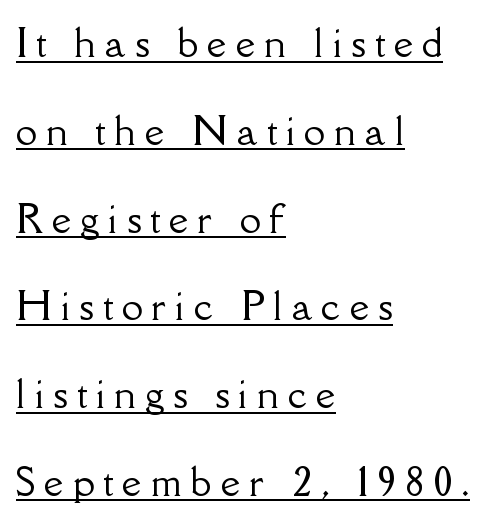
Notice how a bar underscores the lettering throughout. Is there any slant? The stems are plumb. Proportional: the letters do not fall into vertical columns. The paragraph has a hard left edge and a soft right edge. Leading is clearly above the norm, producing a sparse column. Each letter's strokes conclude with small projecting serifs.
